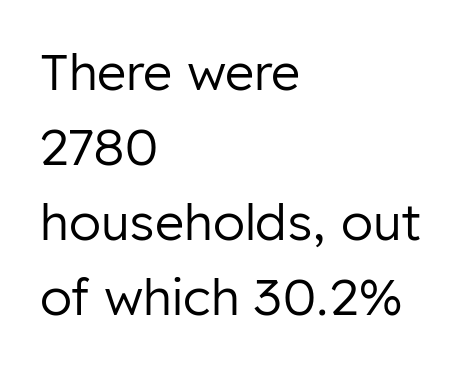
The typesetting does not lean heavy: it is not bold. Left-aligned paragraph, ragged on the right. A typesetter would label this face a sans. It's the straight-up-and-down kind of type. Lines of text with bare space underneath. A typesetter would call this leading conventional body-copy spacing.
